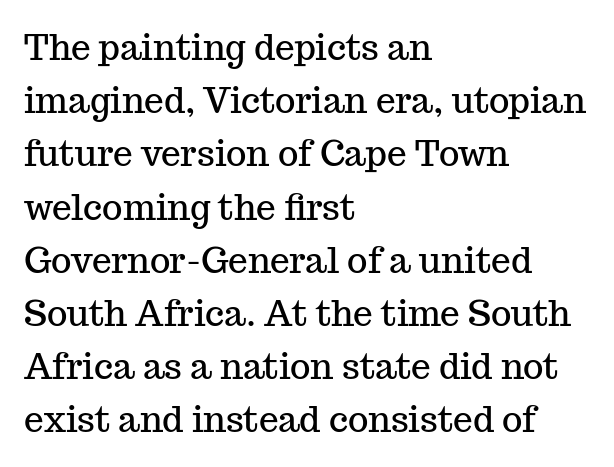
Q: Is the text italic (slanted)? A: No, it is upright.
Q: Is the typeface a serif or a sans-serif typeface? A: Serif.
Q: Is the text underlined? A: No.
Q: How is the paragraph aligned? A: Left-aligned.
Q: Is the spacing between letters normal or unusually wide? A: Normal.
Q: Is the spacing between lines tight, normal or loose? A: Normal.
Q: Width (condensed, normal, or wide)? A: Normal.
Q: Stroke contrast? A: Medium.
Q: x-height? A: Medium.
Q: Monospaced? A: No.
